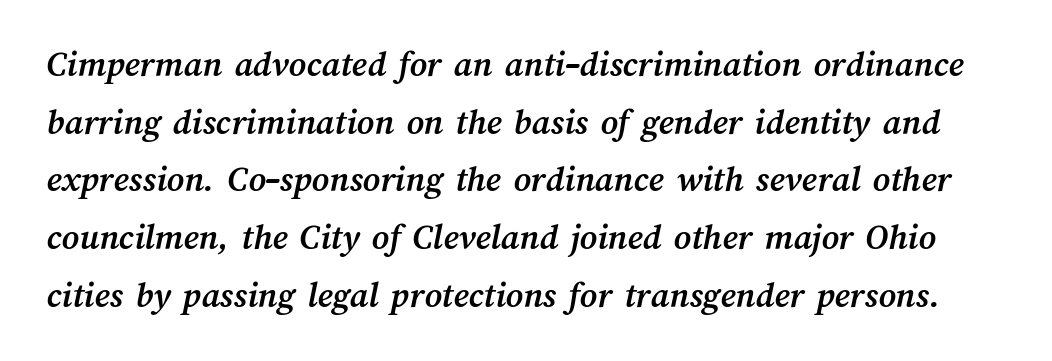
Q: Is the text bold? A: Yes.
Q: Is the text underlined? A: No.
Q: Is the spacing between letters normal or unusually wide? A: Normal.
Q: Is the spacing between lines tight, normal or loose? A: Normal.
Q: Width (condensed, normal, or wide)? A: Normal.
Q: Stroke contrast? A: Medium.
Q: x-height? A: Medium.
Q: Monospaced? A: No.
